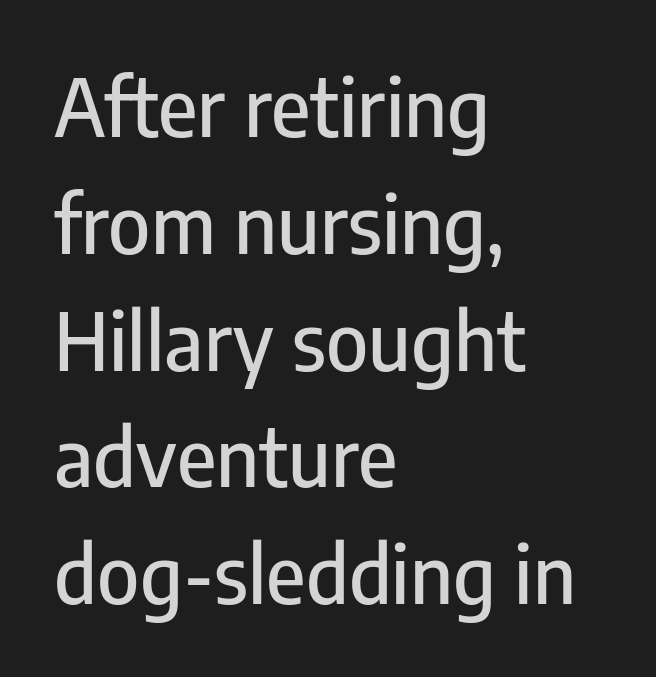
Q: Is the text italic (slanted)? A: No, it is upright.
Q: Is the typeface a serif or a sans-serif typeface? A: Sans-serif.
Q: Is the text underlined? A: No.
Q: How is the paragraph aligned? A: Left-aligned.
Q: Is the spacing between letters normal or unusually wide? A: Normal.
Q: Is the spacing between lines tight, normal or loose? A: Normal.
Q: Width (condensed, normal, or wide)? A: Condensed.
Q: Stroke contrast? A: Low.
Q: x-height? A: Medium.
Q: Monospaced? A: No.
